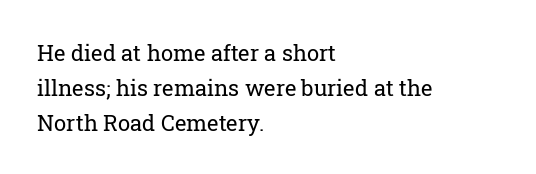
The image shows 22 px text type, upright; set left-aligned, normal line spacing (1.59x), normal letter spacing, not underlined.
